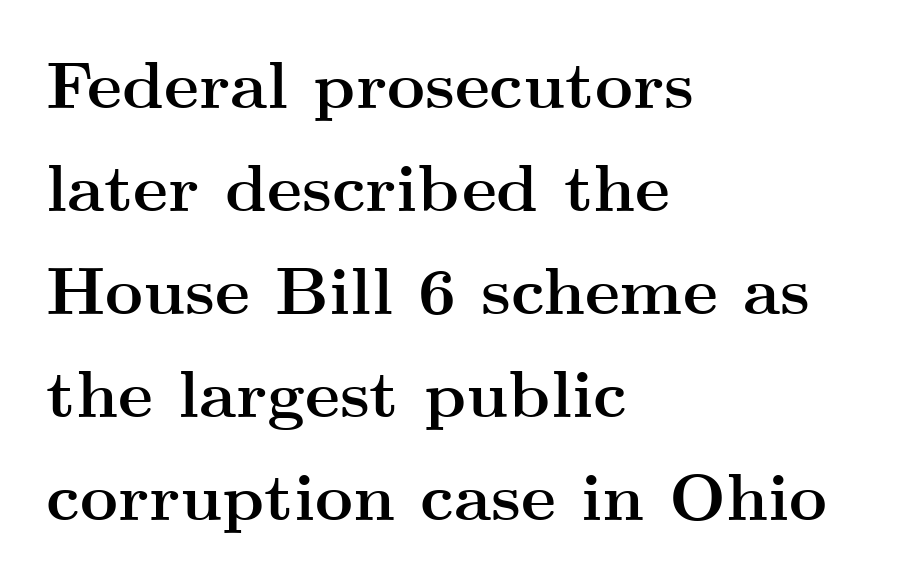
The image shows 66 px semibold, wide serif type, upright; set left-aligned, normal line spacing (1.56x), normal letter spacing, not underlined; medium stroke contrast and a small x-height.
